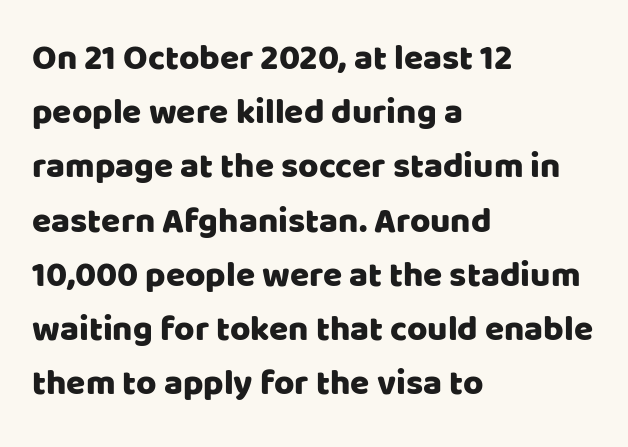
Q: Is the text italic (slanted)? A: No, it is upright.
Q: Is the typeface a serif or a sans-serif typeface? A: Sans-serif.
Q: Is the text underlined? A: No.
Q: How is the paragraph aligned? A: Left-aligned.
Q: Is the spacing between letters normal or unusually wide? A: Normal.
Q: Is the spacing between lines tight, normal or loose? A: Normal.
Q: Width (condensed, normal, or wide)? A: Normal.
Q: Stroke contrast? A: Low.
Q: x-height? A: Large.
Q: Monospaced? A: No.
